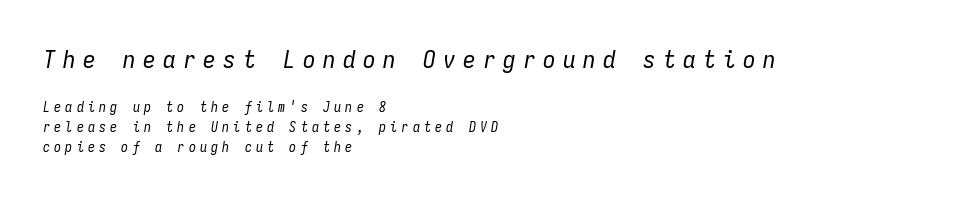
{"italic": "yes", "lean": "right", "slant_degrees": 9, "bold": "no", "underline": "no", "align": "left", "line_spacing": "normal", "line_spacing_ratio": 1.41, "letter_spacing": "wide", "letter_spacing_em": 0.3, "larger_block": "first", "size_ratio": 1.79, "glyph_px": 25}
